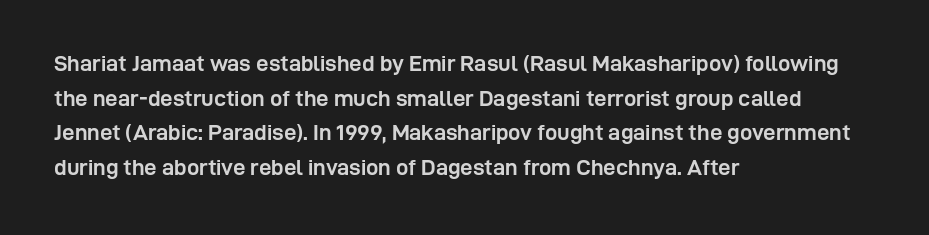
{"italic": "no", "bold": "yes", "underline": "no", "align": "left", "line_spacing": "normal", "line_spacing_ratio": 1.57, "letter_spacing": "normal", "letter_spacing_em": 0.0, "glyph_px": 22}
